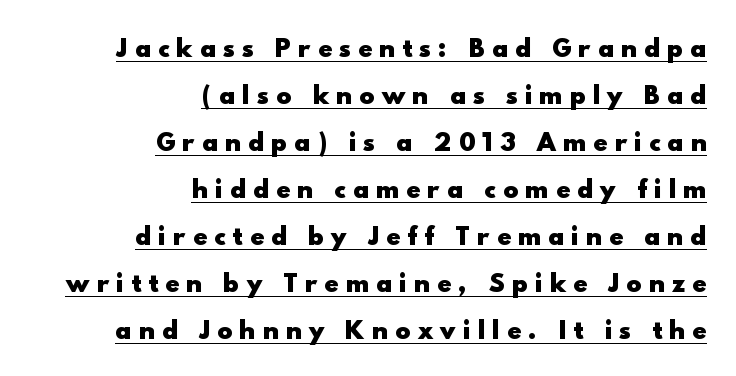
Q: Is the text bold? A: Yes.
Q: Is the text italic (slanted)? A: No, it is upright.
Q: Is the text underlined? A: Yes.
Q: How is the paragraph aligned? A: Right-aligned.
Q: Is the spacing between letters normal or unusually wide? A: Unusually wide.
Q: Is the spacing between lines tight, normal or loose? A: Loose.
